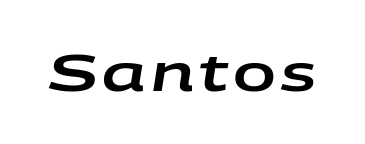
{"italic": "yes", "lean": "right", "slant_degrees": 9, "width": "wide", "stroke_contrast": "low", "x_height": "large", "monospaced": "no", "underline": "no", "glyph_px": 51}
